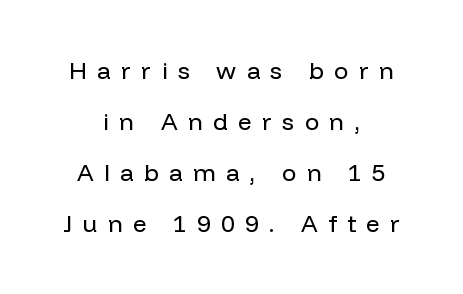
{"italic": "no", "bold": "no", "underline": "no", "align": "center", "line_spacing": "loose", "line_spacing_ratio": 2.13, "letter_spacing": "wide", "letter_spacing_em": 0.43, "glyph_px": 24}
